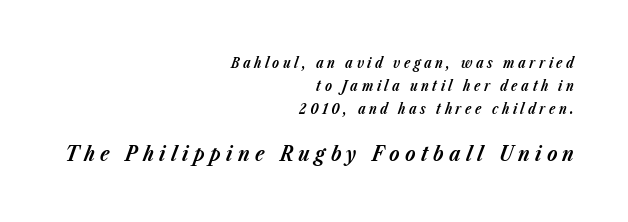
Bold? Absolutely — the strokes are thick and heavy. What stands out about the letter spacing? Its width — letters are far apart. Which of the two is more prominent by size? The second, at the bottom. Compared with a flush-left layout, this one pins lines to the opposite, right side. Slant detected: the letters are inclined. Summary of vertical rhythm: regular, with standard interline spacing.
